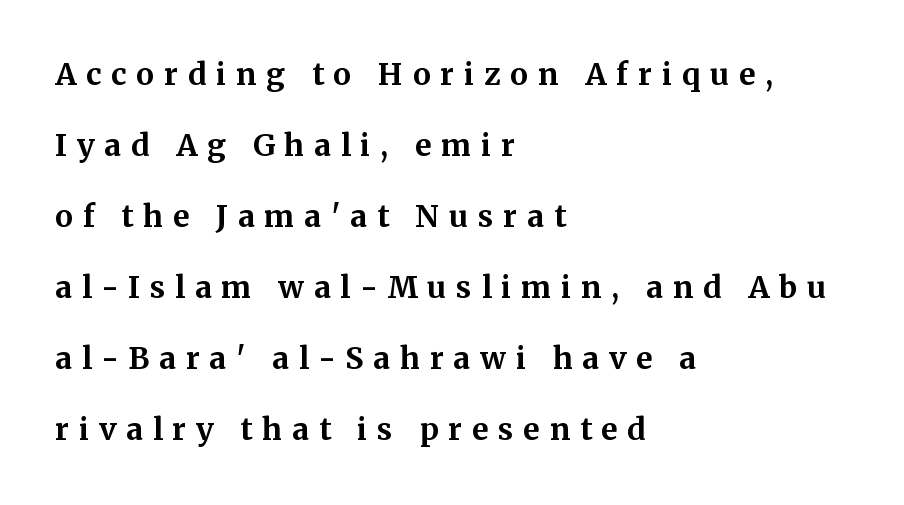
The image shows 30 px bold serif type, upright; set left-aligned, loose line spacing (2.37x), unusually wide letter spacing (+0.33 em), not underlined; medium stroke contrast and a medium x-height.
